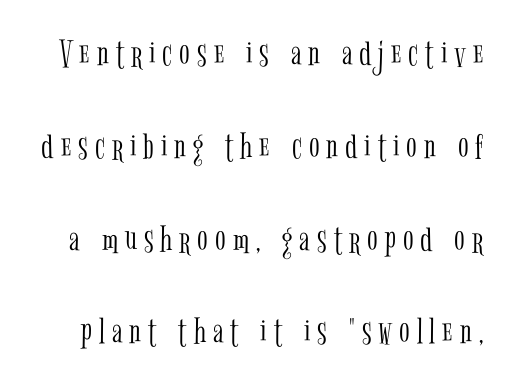
This sample has the flowing, uneven cadence of proportional lettering. No italicization has been applied; the sample stays upright. Is this a heavy cut? Hardly; it is regular or lighter. Classification — serif.
